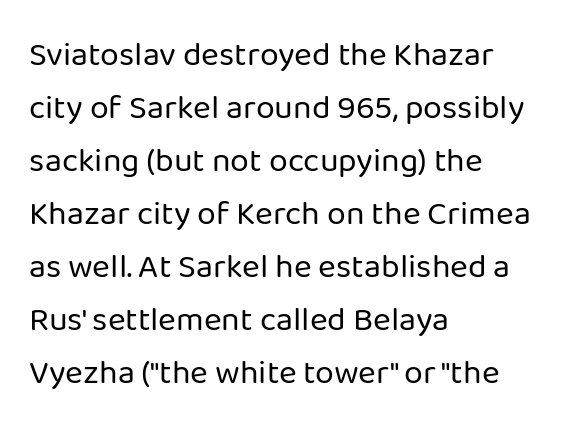
Vertical stems look standard width or narrower in stroke. Is this a sans? Yes — the strokes have no serifs. This sample uses plain, unmodified letter spacing. Horizontally, the lines are justified to the leading edge only.
